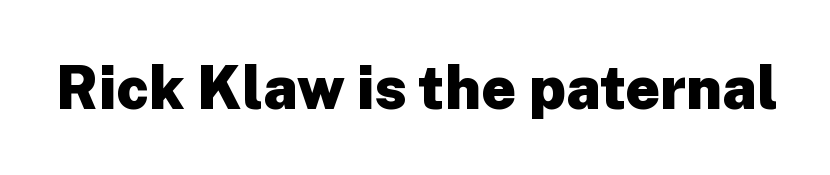
{"serif": "no", "italic": "no", "bold": "yes", "weight": "heavy", "width": "normal", "stroke_contrast": "low", "x_height": "medium", "monospaced": "no", "underline": "no", "letter_spacing": "normal", "letter_spacing_em": 0.0, "glyph_px": 60}
